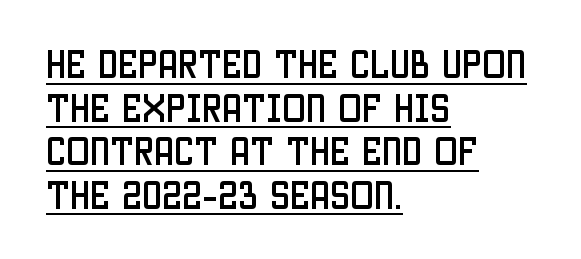
The image shows 32 px condensed sans-serif type, upright; set left-aligned, normal line spacing (1.36x), normal letter spacing, underlined; low stroke contrast and a large x-height.
